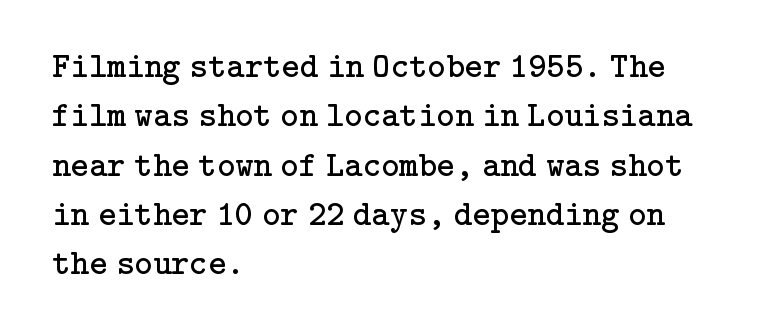
The image shows 35 px regular-weight serif type, upright; set left-aligned, normal line spacing (1.41x), normal letter spacing, not underlined; low stroke contrast and a medium x-height.
